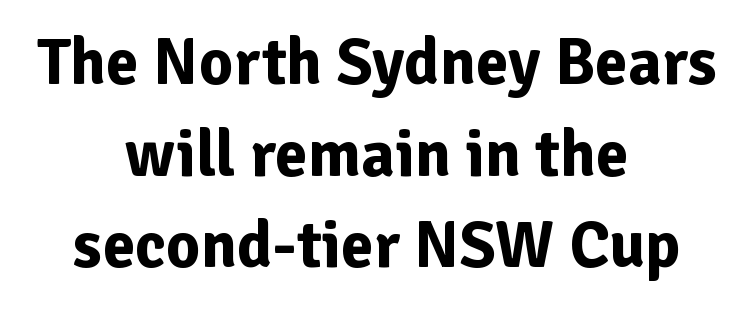
The image shows 66 px bold sans-serif type, upright; set centered, normal line spacing (1.39x), normal letter spacing, not underlined; low stroke contrast and a medium x-height.
